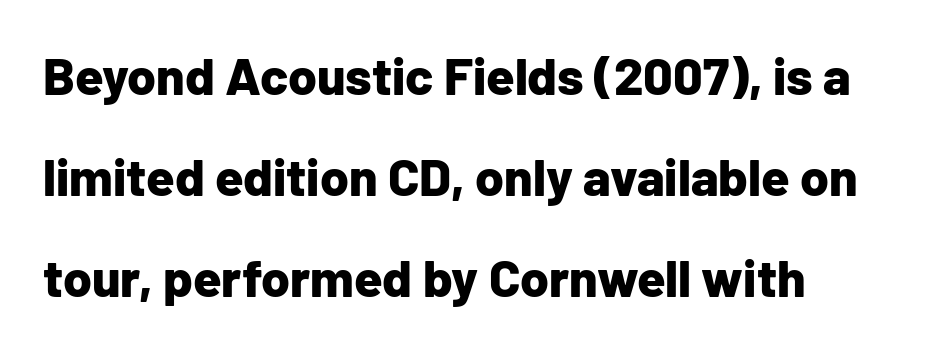
Is this a sans? Yes — the strokes have no serifs. The lines are spread far apart with generous leading. Is there any slant? The stems are plumb. Rule under the text: the space is simply empty. This sample uses plain, unmodified letter spacing. Summary of weight: heavy, a full bold.
